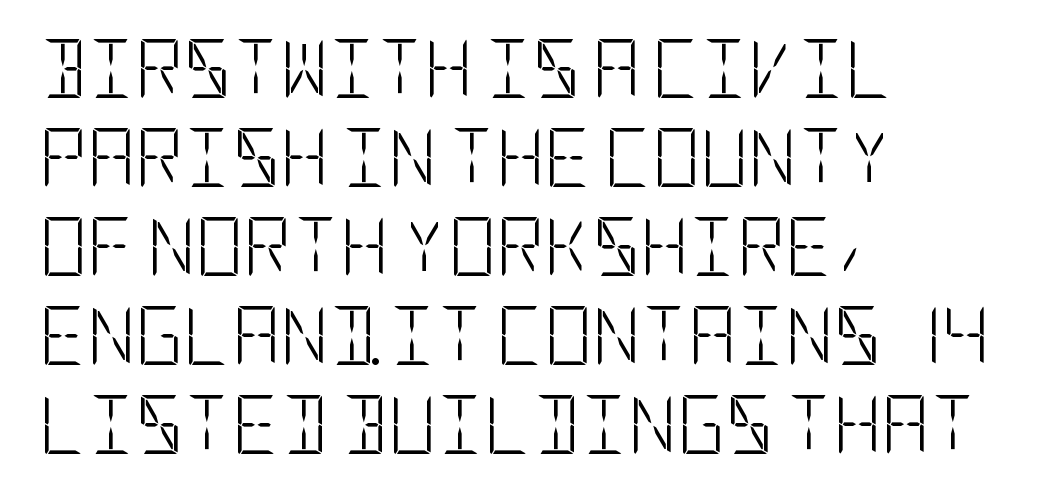
The rows are spaced the way most documents space them. You could call the tracking neutral — neither tight nor loose. The type sits square on the baseline with zero lean. The string is rendered with underlining switched off.
